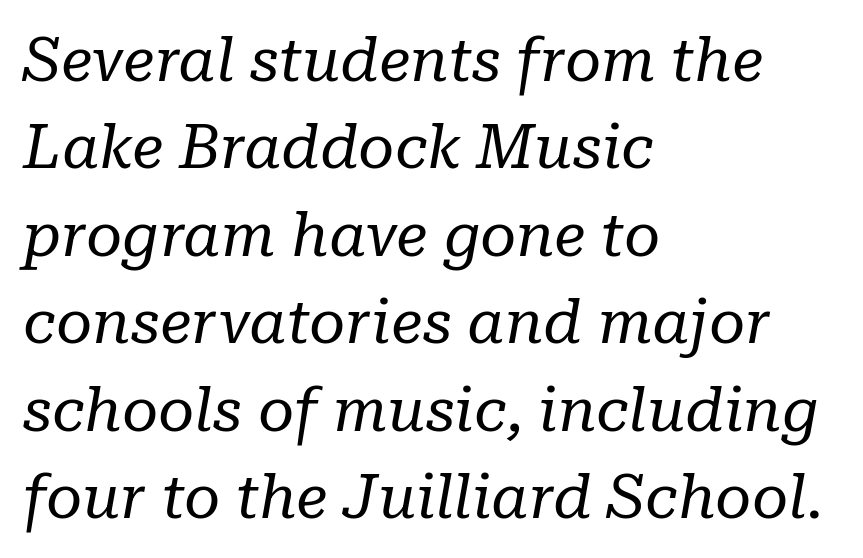
Q: Is the text bold? A: No.
Q: Is the text italic (slanted)? A: Yes, it leans right by about 10 degrees.
Q: Is the typeface a serif or a sans-serif typeface? A: Serif.
Q: Is the text underlined? A: No.
Q: How is the paragraph aligned? A: Left-aligned.
Q: Is the spacing between letters normal or unusually wide? A: Normal.
Q: Is the spacing between lines tight, normal or loose? A: Normal.
Q: Width (condensed, normal, or wide)? A: Normal.
Q: Stroke contrast? A: Low.
Q: x-height? A: Medium.
Q: Monospaced? A: No.
